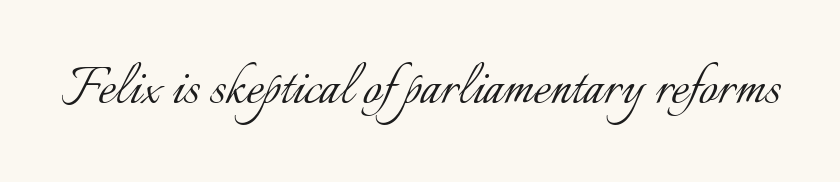
Q: Is the text bold? A: No.
Q: Is the text italic (slanted)? A: Yes.
Q: Is the text underlined? A: No.
Q: Is the spacing between letters normal or unusually wide? A: Normal.
Q: Width (condensed, normal, or wide)? A: Normal.
Q: Stroke contrast? A: Low.
Q: x-height? A: Small.
Q: Monospaced? A: No.
